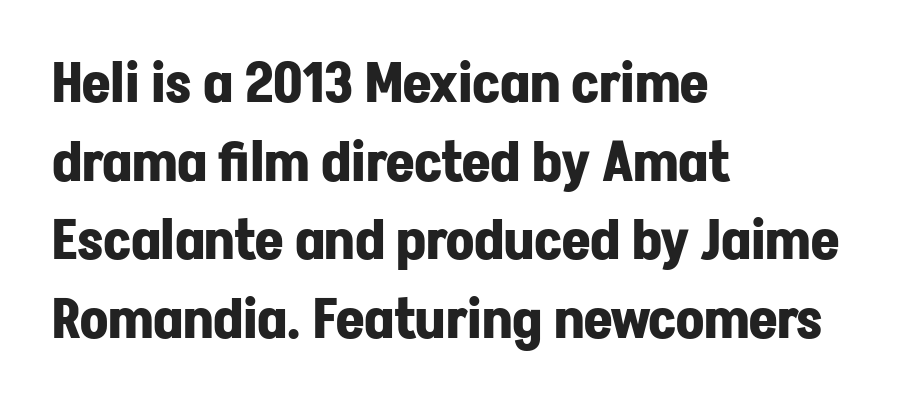
The image shows 55 px bold sans-serif type, upright; set left-aligned, normal line spacing (1.43x), normal letter spacing, not underlined; low stroke contrast and a medium x-height.
